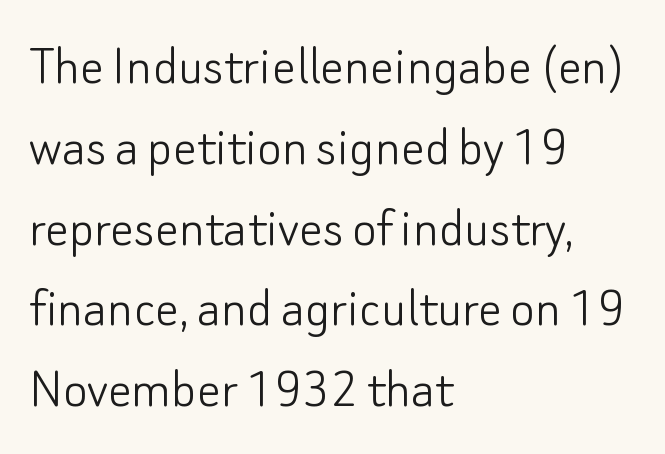
{"serif": "no", "italic": "no", "bold": "no", "weight": "light", "width": "normal", "stroke_contrast": "low", "x_height": "small", "monospaced": "no", "underline": "no", "align": "left", "line_spacing": "normal", "line_spacing_ratio": 1.37, "letter_spacing": "normal", "letter_spacing_em": 0.0, "glyph_px": 59}
